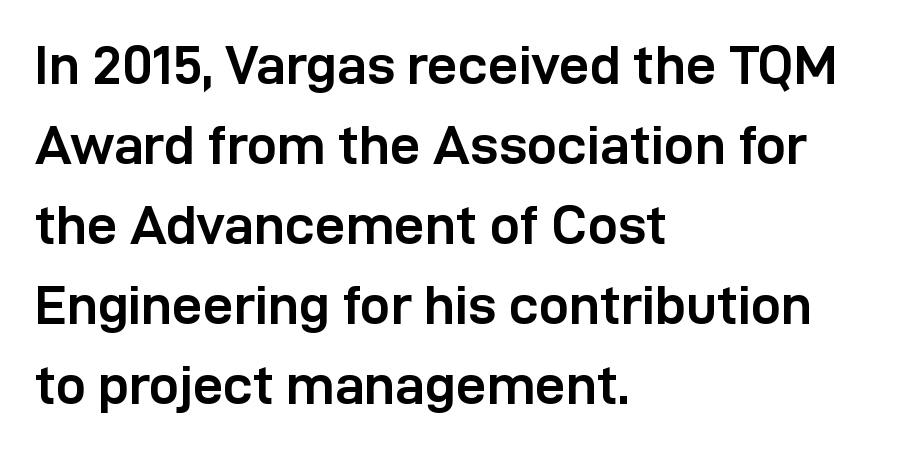
The type is set solid horizontally, with unmodified tracking. Classification — sans serif. Each row of text sits above clean, open space. Heft: maximum for text — a bold. The rendering uses a moderate line-height, typical for paragraphs. Varying glyph widths throughout — classic text-font behaviour.
